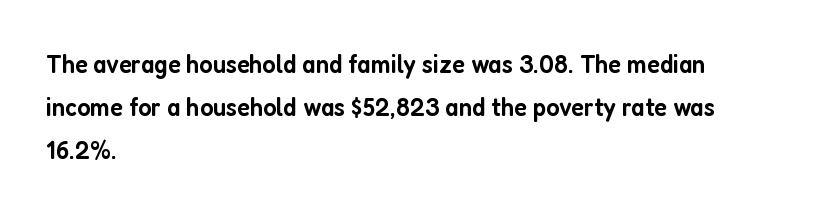
{"italic": "no", "bold": "semi", "underline": "no", "align": "left", "line_spacing": "normal", "line_spacing_ratio": 1.59, "letter_spacing": "normal", "letter_spacing_em": 0.0, "glyph_px": 27}
